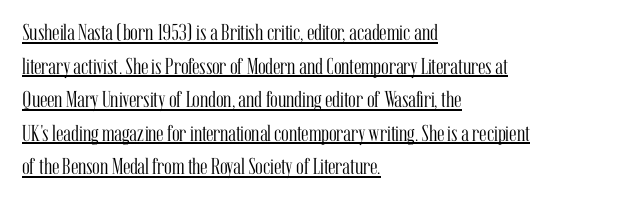
{"italic": "no", "bold": "no", "underline": "yes", "align": "left", "line_spacing": "normal", "line_spacing_ratio": 1.46, "letter_spacing": "normal", "letter_spacing_em": 0.0, "glyph_px": 23}
